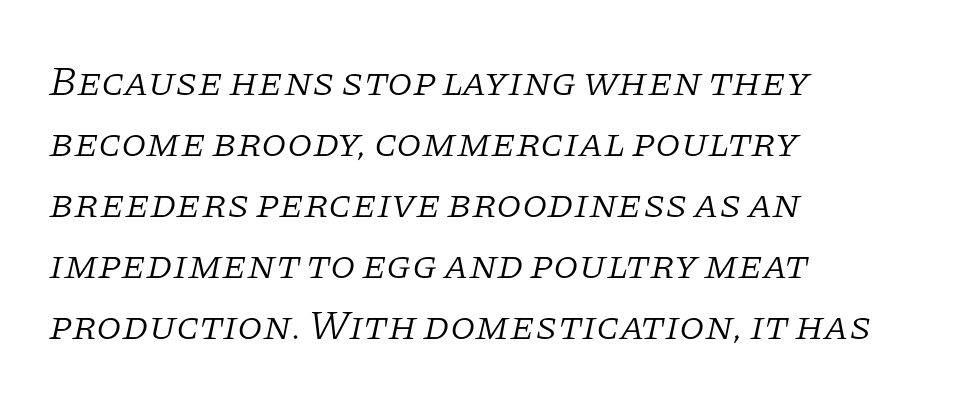
The image shows 41 px light serif type, italic (leaning right); set left-aligned, normal line spacing (1.49x), normal letter spacing, not underlined; low stroke contrast and a large x-height.
